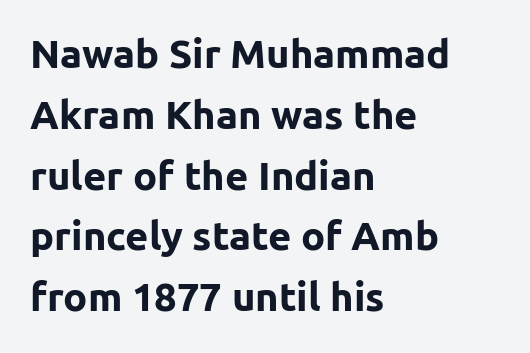
The image shows 40 px bold sans-serif type, upright; set left-aligned, normal line spacing (1.52x), normal letter spacing, not underlined; low stroke contrast and a medium x-height.
